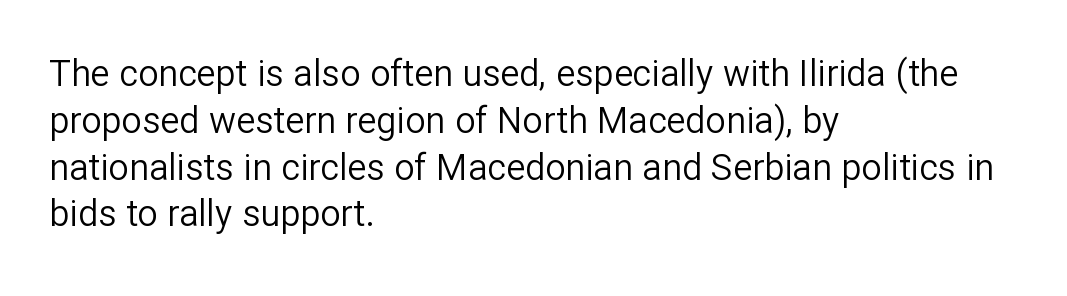
Q: Is the text bold? A: No.
Q: Is the text italic (slanted)? A: No, it is upright.
Q: Is the typeface a serif or a sans-serif typeface? A: Sans-serif.
Q: Is the text underlined? A: No.
Q: How is the paragraph aligned? A: Left-aligned.
Q: Is the spacing between letters normal or unusually wide? A: Normal.
Q: Is the spacing between lines tight, normal or loose? A: Normal.
Q: Width (condensed, normal, or wide)? A: Normal.
Q: Stroke contrast? A: Low.
Q: x-height? A: Medium.
Q: Monospaced? A: No.
